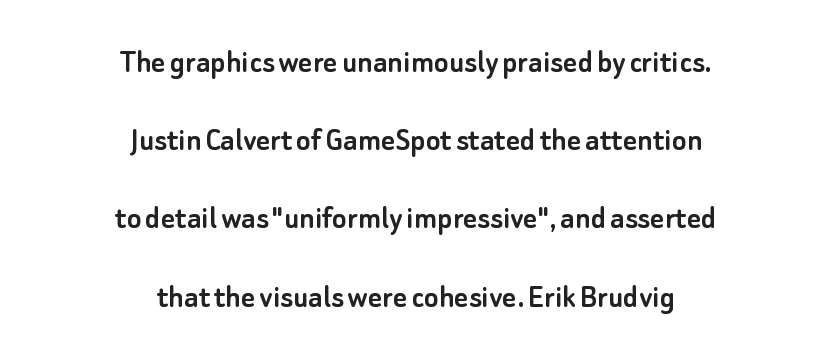
Q: Is the text italic (slanted)? A: No, it is upright.
Q: Is the typeface a serif or a sans-serif typeface? A: Sans-serif.
Q: Is the text underlined? A: No.
Q: How is the paragraph aligned? A: Centered.
Q: Is the spacing between letters normal or unusually wide? A: Normal.
Q: Is the spacing between lines tight, normal or loose? A: Loose.
Q: Width (condensed, normal, or wide)? A: Normal.
Q: Stroke contrast? A: Low.
Q: x-height? A: Small.
Q: Monospaced? A: No.
